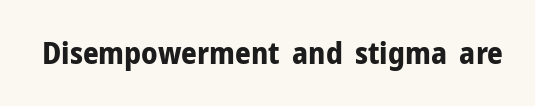
The image shows 31 px bold sans-serif type, upright; set normal letter spacing, not underlined; low stroke contrast and a medium x-height.
